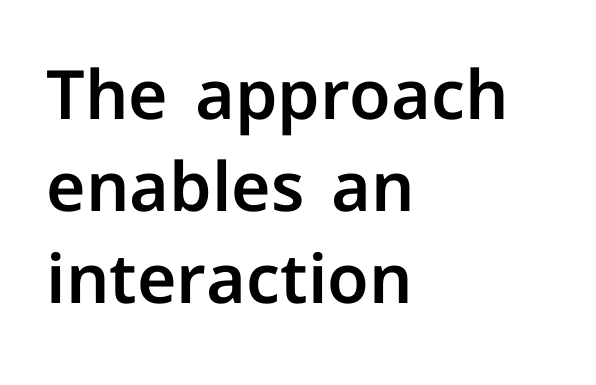
The foot of each line stays bare and open. The text was rendered using a sans face with plain stroke endings. Each letter keeps its own natural width here, so spacing adapts to shape. Quick note: interline space is typical. The gaps between neighbouring characters are ordinary and unremarkable.
